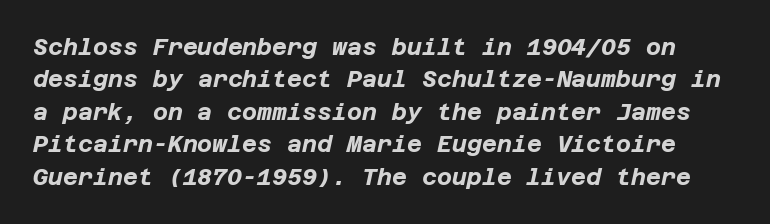
Q: Is the text bold? A: Yes.
Q: Is the text italic (slanted)? A: Yes, it leans right by about 12 degrees.
Q: Is the text underlined? A: No.
Q: Is the spacing between letters normal or unusually wide? A: Normal.
Q: Is the spacing between lines tight, normal or loose? A: Normal.
